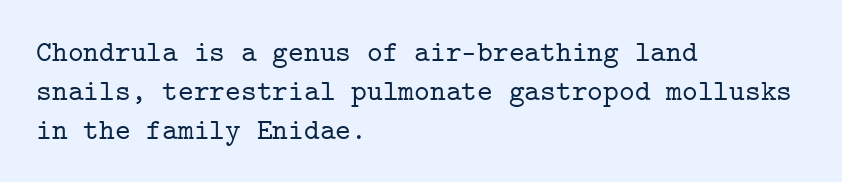
The image shows 30 px serif type, upright, monospaced; set left-aligned, normal line spacing (1.3x), normal letter spacing, not underlined; low stroke contrast and a medium x-height.
